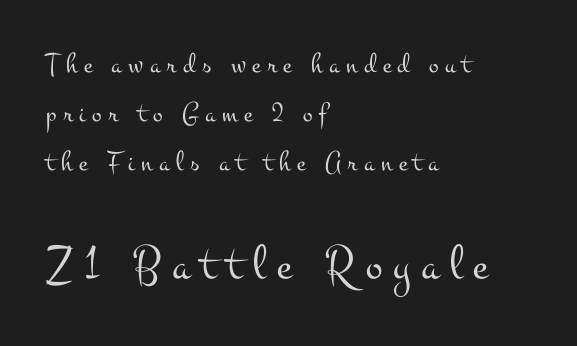
Q: Is the text bold? A: No.
Q: Is the text italic (slanted)? A: Yes.
Q: Is the typeface a serif or a sans-serif typeface? A: Serif.
Q: Is the text underlined? A: No.
Q: How is the paragraph aligned? A: Left-aligned.
Q: Is the spacing between letters normal or unusually wide? A: Unusually wide.
Q: Is the spacing between lines tight, normal or loose? A: Normal.
Q: Which block of text is set in a larger size, the first (top) or the second (bottom)? A: The second (bottom) one.
Q: Width (condensed, normal, or wide)? A: Wide.
Q: Stroke contrast? A: Medium.
Q: x-height? A: Small.
Q: Monospaced? A: No.
